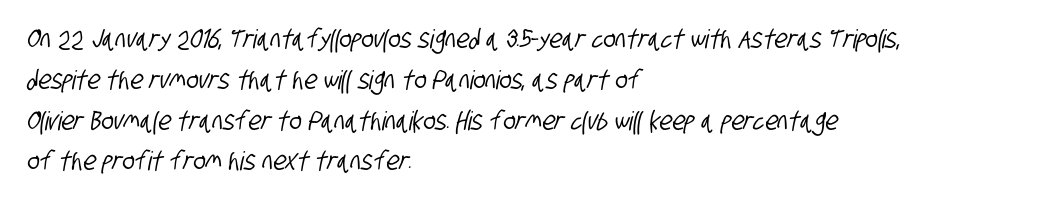
The image shows 26 px text type; set left-aligned, normal line spacing (1.57x), normal letter spacing, not underlined.
